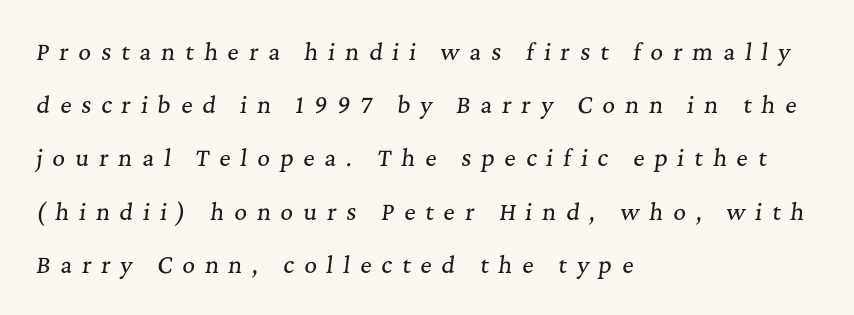
Typeset ragged right — the left edge is the straight one. It's the slanting kind of type. The rendering uses a large line-height, opening up the rows. The letterforms stand isolated, each surrounded by extra space. Rule under the text: the space is simply empty.
